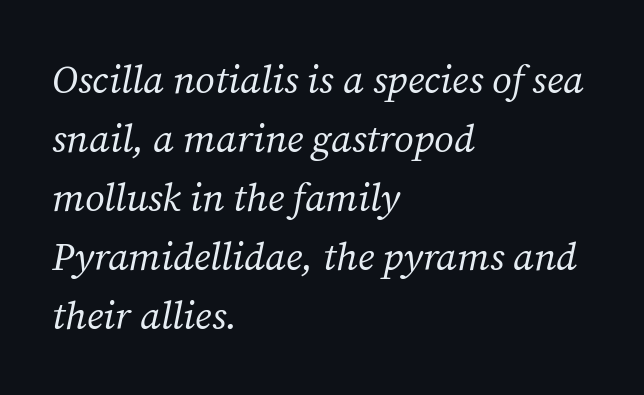
Q: Is the text bold? A: No.
Q: Is the text italic (slanted)? A: Yes, it leans right by about 12 degrees.
Q: Is the typeface a serif or a sans-serif typeface? A: Serif.
Q: Is the text underlined? A: No.
Q: How is the paragraph aligned? A: Left-aligned.
Q: Is the spacing between letters normal or unusually wide? A: Normal.
Q: Is the spacing between lines tight, normal or loose? A: Normal.
Q: Width (condensed, normal, or wide)? A: Normal.
Q: Stroke contrast? A: Medium.
Q: x-height? A: Medium.
Q: Monospaced? A: No.
